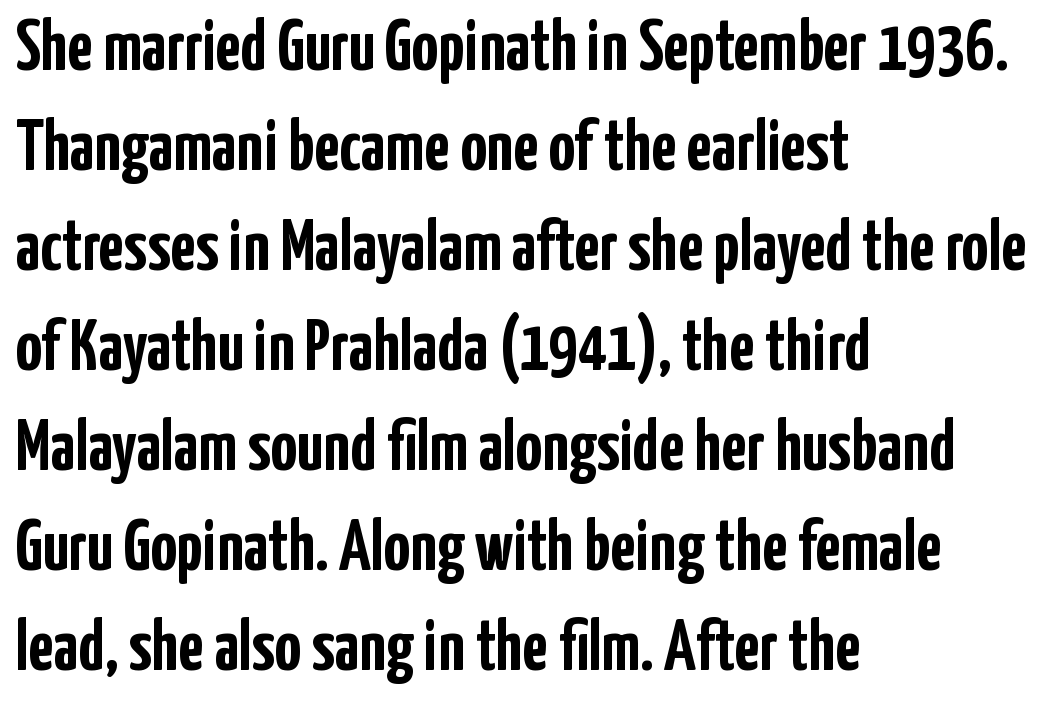
The image shows 73 px semibold, condensed sans-serif type, upright; set left-aligned, normal line spacing (1.37x), normal letter spacing, not underlined; low stroke contrast and a medium x-height.
